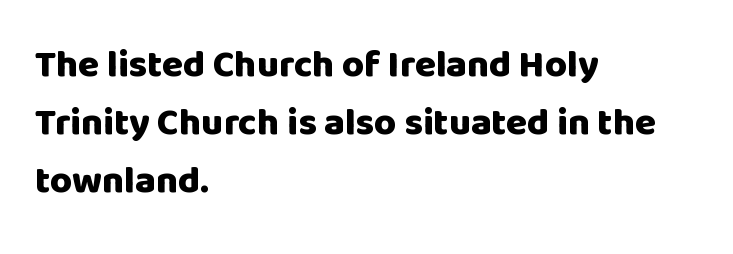
The image shows 38 px heavy sans-serif type, upright; set left-aligned, normal line spacing (1.53x), normal letter spacing, not underlined; low stroke contrast and a large x-height.
